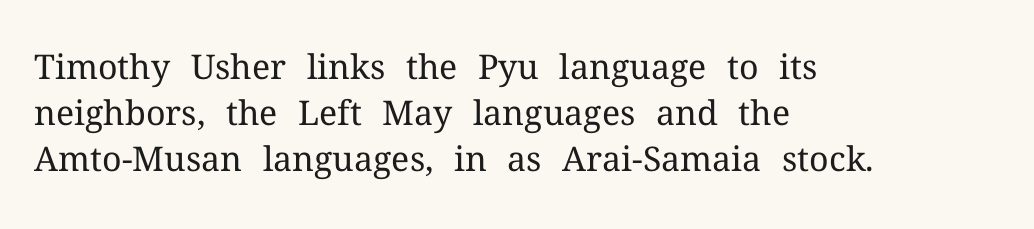
The image shows 34 px regular-weight serif type, upright; set left-aligned, normal line spacing (1.35x), normal letter spacing, not underlined; medium stroke contrast and a medium x-height.
